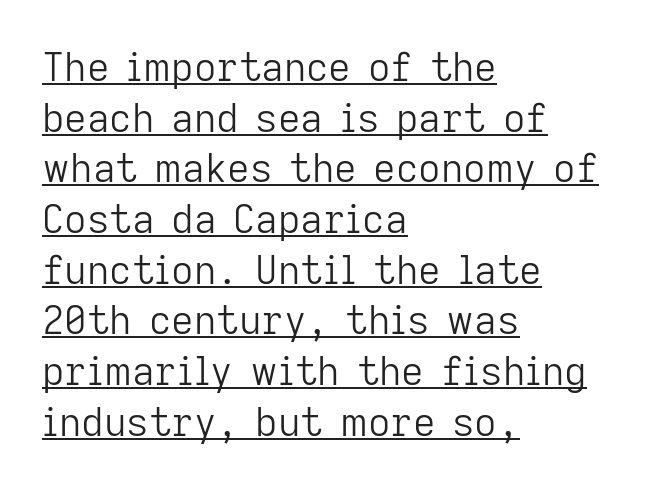
{"serif": "no", "italic": "no", "bold": "no", "weight": "light", "width": "normal", "stroke_contrast": "low", "x_height": "medium", "monospaced": "no", "underline": "yes", "align": "left", "line_spacing": "normal", "line_spacing_ratio": 1.3, "letter_spacing": "normal", "letter_spacing_em": 0.0, "glyph_px": 39}
